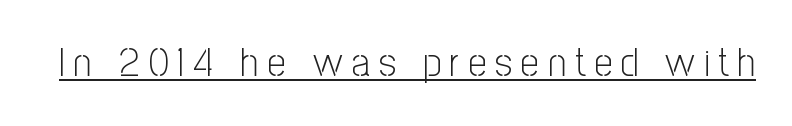
The image shows 41 px light, condensed sans-serif type, upright; set unusually wide letter spacing (+0.21 em), underlined; low stroke contrast and a medium x-height.
